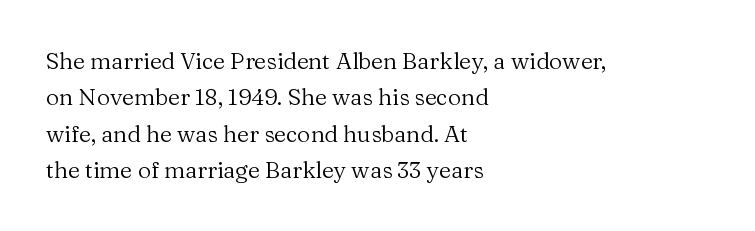
Q: Is the text bold? A: No.
Q: Is the text italic (slanted)? A: No, it is upright.
Q: Is the text underlined? A: No.
Q: How is the paragraph aligned? A: Left-aligned.
Q: Is the spacing between letters normal or unusually wide? A: Normal.
Q: Is the spacing between lines tight, normal or loose? A: Normal.
